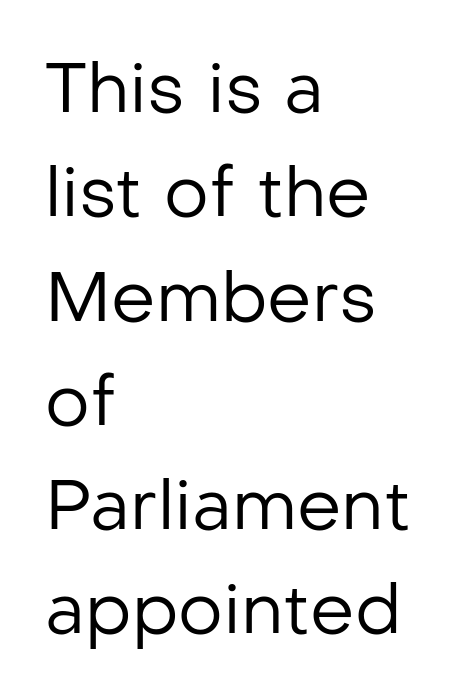
Q: Is the text bold? A: No.
Q: Is the text italic (slanted)? A: No, it is upright.
Q: Is the typeface a serif or a sans-serif typeface? A: Sans-serif.
Q: Is the text underlined? A: No.
Q: How is the paragraph aligned? A: Left-aligned.
Q: Is the spacing between letters normal or unusually wide? A: Normal.
Q: Is the spacing between lines tight, normal or loose? A: Normal.
Q: Width (condensed, normal, or wide)? A: Normal.
Q: Stroke contrast? A: Low.
Q: x-height? A: Medium.
Q: Monospaced? A: No.
